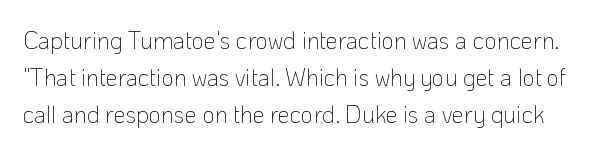
The image shows 24 px text type, upright; set normal line spacing (1.54x), normal letter spacing, not underlined.
